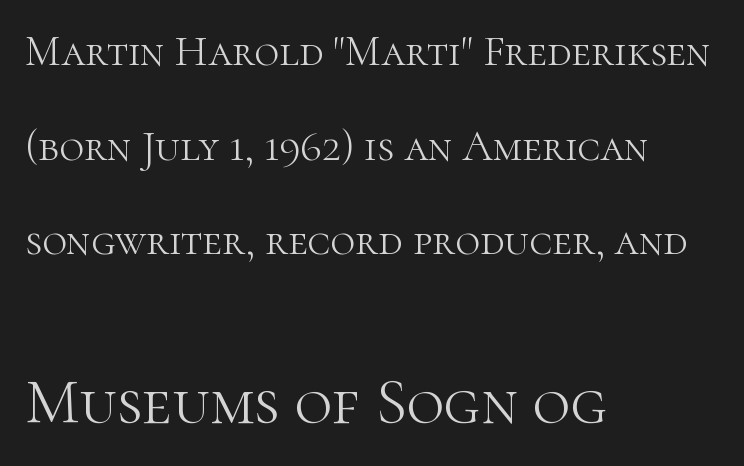
The specimen reads as upright at a glance. Honestly, there is no underline to notice here at all. I'd call this a serif setting — the letters wear small feet. Varying glyph widths throughout — classic text-font behaviour. The composition opens small and finishes big. Each line starts at the same left margin while the right side varies.
